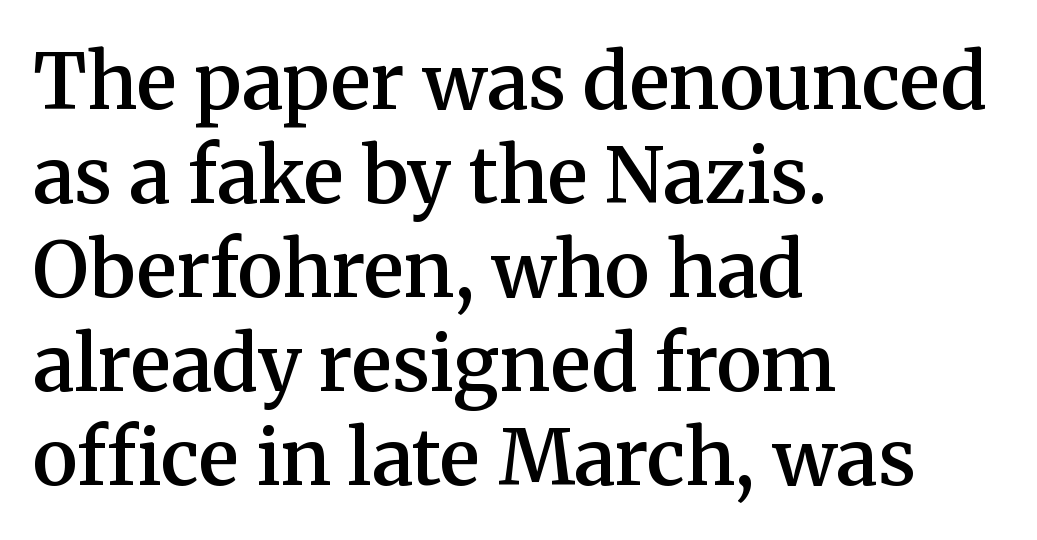
{"serif": "yes", "italic": "no", "bold": "semi", "weight": "semibold", "width": "normal", "stroke_contrast": "medium", "x_height": "medium", "monospaced": "no", "underline": "no", "align": "left", "line_spacing_ratio": 1.22, "letter_spacing": "normal", "letter_spacing_em": 0.0, "glyph_px": 77}
